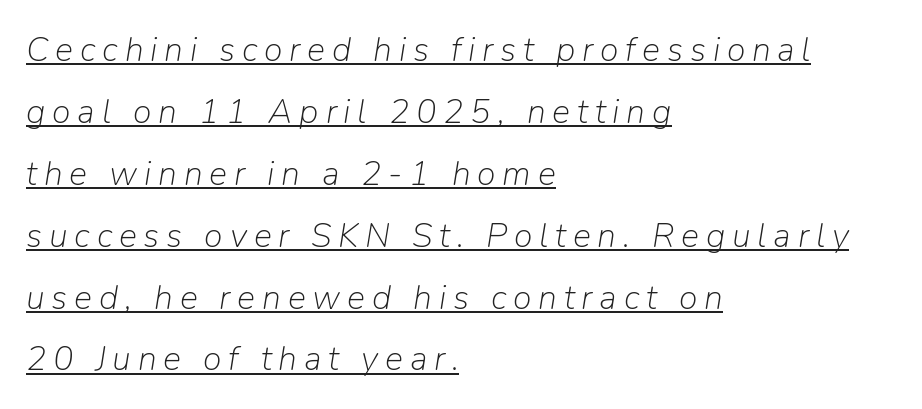
{"italic": "yes", "lean": "right", "slant_degrees": 9, "bold": "no", "weight": "light", "width": "normal", "stroke_contrast": "low", "x_height": "medium", "monospaced": "no", "underline": "yes", "align": "left", "line_spacing_ratio": 1.82, "letter_spacing": "wide", "letter_spacing_em": 0.2, "glyph_px": 34}
